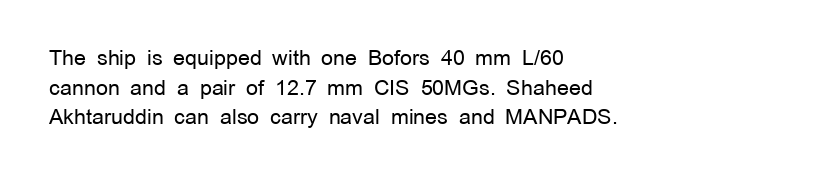
Q: Is the text bold? A: No.
Q: Is the text italic (slanted)? A: No, it is upright.
Q: Is the text underlined? A: No.
Q: How is the paragraph aligned? A: Left-aligned.
Q: Is the spacing between letters normal or unusually wide? A: Normal.
Q: Is the spacing between lines tight, normal or loose? A: Normal.
